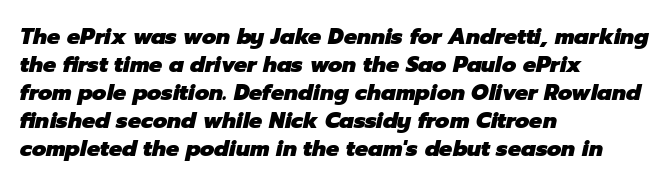
The image shows 22 px bold type, italic (leaning right); set left-aligned, normal line spacing (1.27x), normal letter spacing, not underlined.
